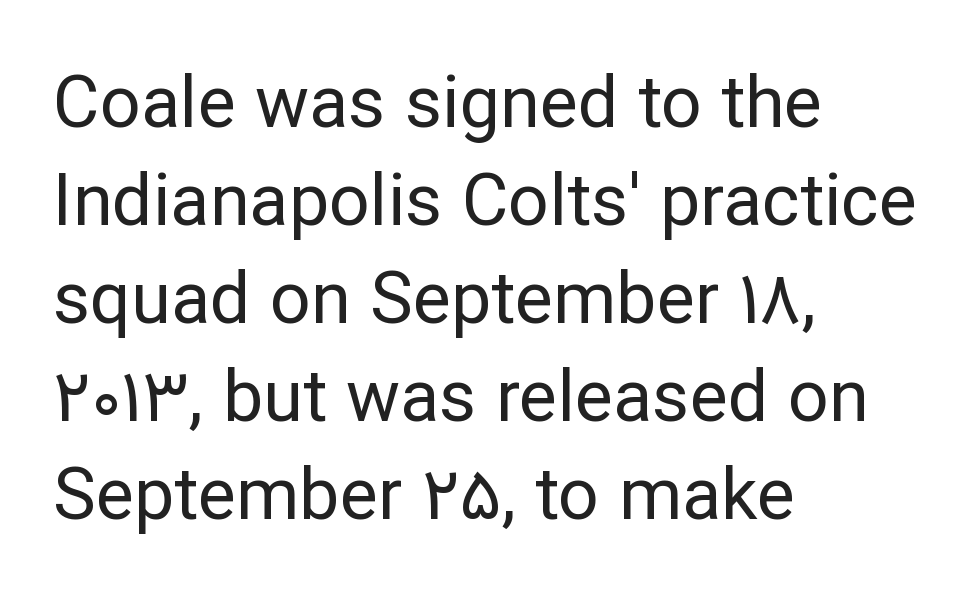
Q: Is the text bold? A: No.
Q: Is the text italic (slanted)? A: No, it is upright.
Q: Is the typeface a serif or a sans-serif typeface? A: Sans-serif.
Q: Is the text underlined? A: No.
Q: How is the paragraph aligned? A: Left-aligned.
Q: Is the spacing between letters normal or unusually wide? A: Normal.
Q: Is the spacing between lines tight, normal or loose? A: Normal.
Q: Width (condensed, normal, or wide)? A: Normal.
Q: Stroke contrast? A: Low.
Q: x-height? A: Medium.
Q: Monospaced? A: No.
